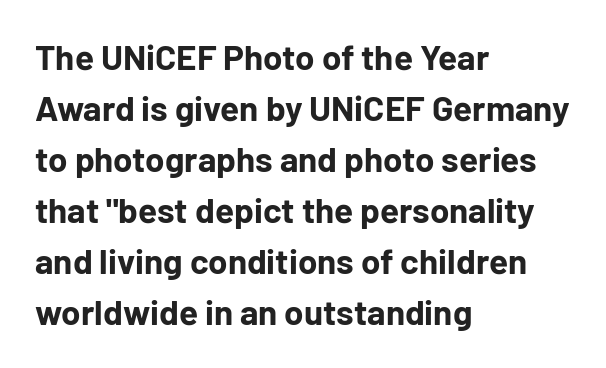
Q: Is the text bold? A: Yes.
Q: Is the text italic (slanted)? A: No, it is upright.
Q: Is the typeface a serif or a sans-serif typeface? A: Sans-serif.
Q: Is the text underlined? A: No.
Q: How is the paragraph aligned? A: Left-aligned.
Q: Is the spacing between letters normal or unusually wide? A: Normal.
Q: Is the spacing between lines tight, normal or loose? A: Normal.
Q: Width (condensed, normal, or wide)? A: Normal.
Q: Stroke contrast? A: Low.
Q: x-height? A: Medium.
Q: Monospaced? A: No.
